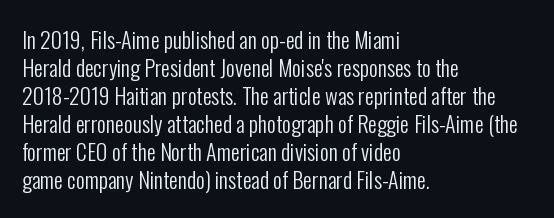
Q: Is the text bold? A: No.
Q: Is the text italic (slanted)? A: No, it is upright.
Q: Is the text underlined? A: No.
Q: How is the paragraph aligned? A: Left-aligned.
Q: Is the spacing between letters normal or unusually wide? A: Normal.
Q: Is the spacing between lines tight, normal or loose? A: Normal.
